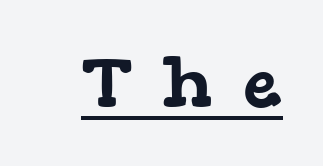
{"serif": "yes", "width": "wide", "stroke_contrast": "low", "x_height": "medium", "monospaced": "no", "underline": "yes", "letter_spacing": "wide", "letter_spacing_em": 0.45, "glyph_px": 69}
